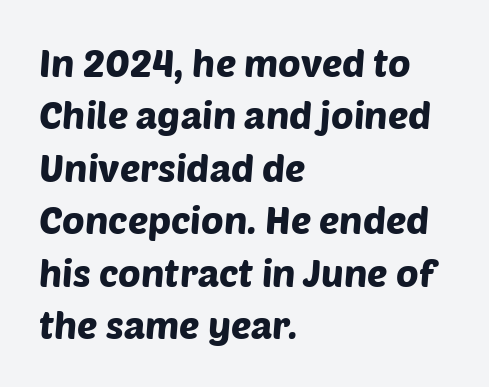
{"serif": "no", "width": "normal", "stroke_contrast": "low", "x_height": "large", "monospaced": "no", "underline": "no", "align": "left", "line_spacing": "normal", "line_spacing_ratio": 1.38, "letter_spacing": "normal", "letter_spacing_em": 0.0, "glyph_px": 38}
